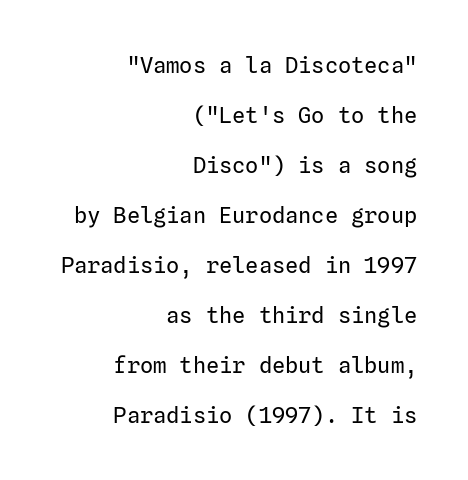
The image shows 22 px text type, upright; set right-aligned, loose line spacing (2.27x), normal letter spacing, not underlined.
